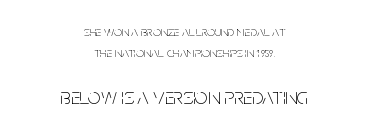
{"italic": "no", "bold": "no", "underline": "no", "align": "center", "line_spacing": "normal", "line_spacing_ratio": 1.51, "letter_spacing": "normal", "letter_spacing_em": 0.0, "larger_block": "second", "size_ratio": 1.64, "glyph_px": 23}
